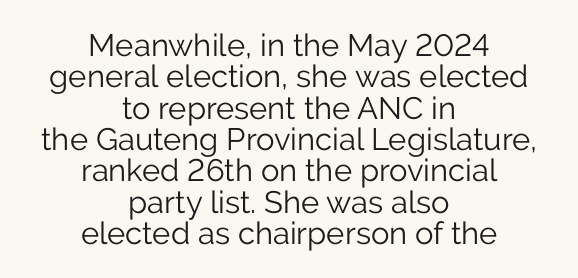
{"serif": "no", "italic": "no", "bold": "no", "weight": "light", "width": "normal", "stroke_contrast": "low", "x_height": "medium", "monospaced": "no", "underline": "no", "align": "center", "line_spacing": "tight", "line_spacing_ratio": 1.01, "letter_spacing": "normal", "letter_spacing_em": 0.0, "glyph_px": 31}
